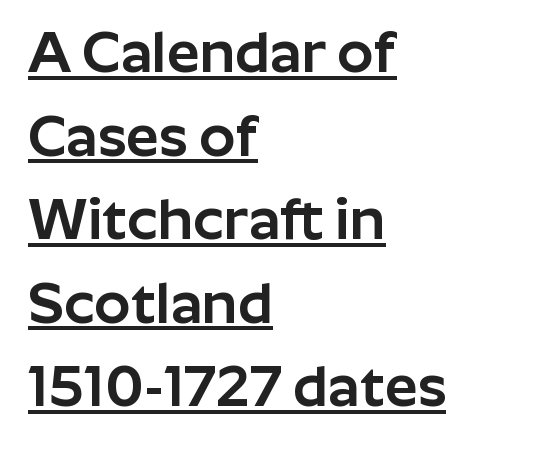
The image shows 58 px sans-serif type, upright; set left-aligned, normal line spacing (1.44x), normal letter spacing, underlined; low stroke contrast and a medium x-height.
